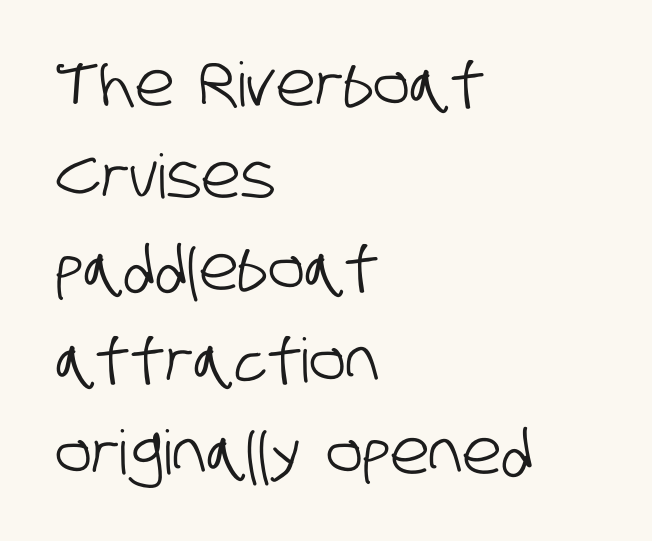
The image shows 61 px condensed sans-serif type; set left-aligned, normal line spacing (1.51x), normal letter spacing, not underlined; low stroke contrast and a large x-height.
